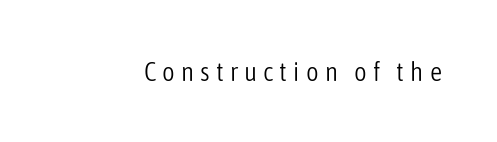
{"italic": "no", "bold": "no", "underline": "no", "letter_spacing": "wide", "letter_spacing_em": 0.23, "glyph_px": 27}
